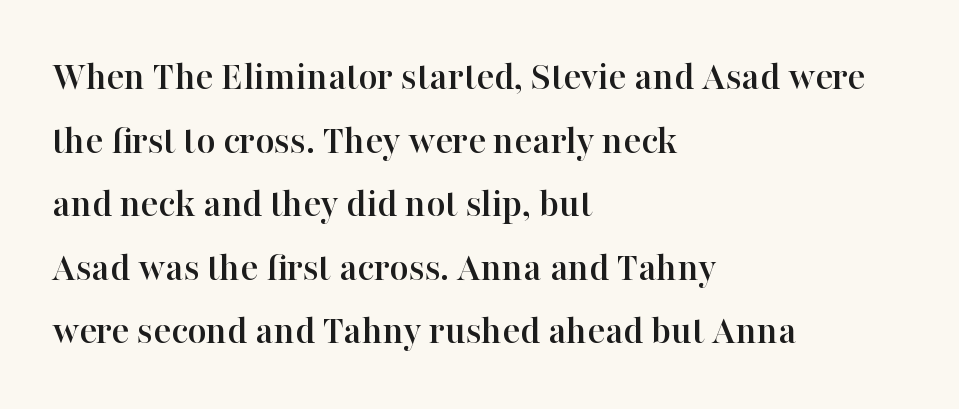
Q: Is the text italic (slanted)? A: No, it is upright.
Q: Is the typeface a serif or a sans-serif typeface? A: Serif.
Q: Is the text underlined? A: No.
Q: How is the paragraph aligned? A: Left-aligned.
Q: Is the spacing between letters normal or unusually wide? A: Normal.
Q: Is the spacing between lines tight, normal or loose? A: Normal.
Q: Width (condensed, normal, or wide)? A: Normal.
Q: Stroke contrast? A: High.
Q: x-height? A: Medium.
Q: Monospaced? A: No.
